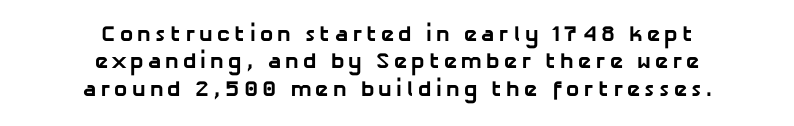
The image shows 22 px bold type; set centered, line spacing 1.24x, not underlined.
